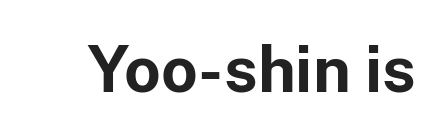
The image shows 64 px bold sans-serif type, upright; set normal letter spacing, not underlined; low stroke contrast and a medium x-height.
